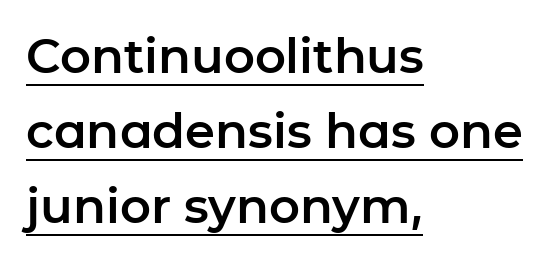
{"serif": "no", "italic": "no", "width": "normal", "stroke_contrast": "low", "x_height": "medium", "monospaced": "no", "underline": "yes", "align": "left", "line_spacing": "normal", "line_spacing_ratio": 1.56, "letter_spacing": "normal", "letter_spacing_em": 0.0, "glyph_px": 48}
